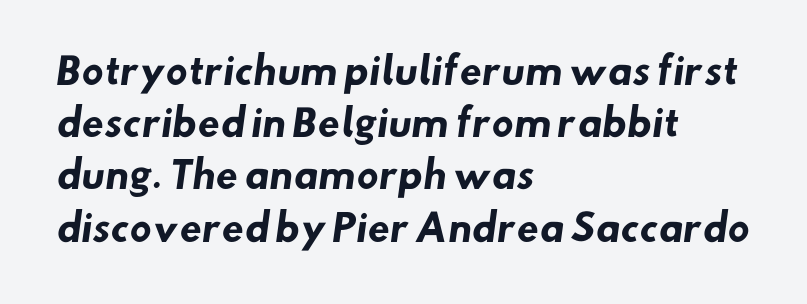
The image shows 36 px heavy sans-serif type; set left-aligned, normal line spacing (1.45x), normal letter spacing, not underlined; low stroke contrast and a small x-height.
